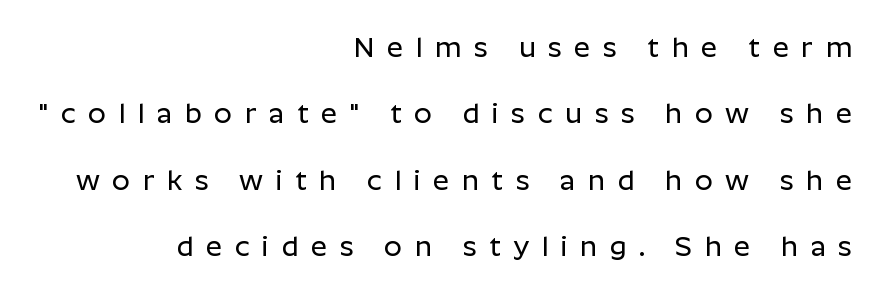
{"serif": "no", "italic": "no", "width": "normal", "stroke_contrast": "low", "x_height": "medium", "monospaced": "no", "underline": "no", "align": "right", "line_spacing": "loose", "line_spacing_ratio": 2.37, "letter_spacing": "wide", "letter_spacing_em": 0.45, "glyph_px": 28}
